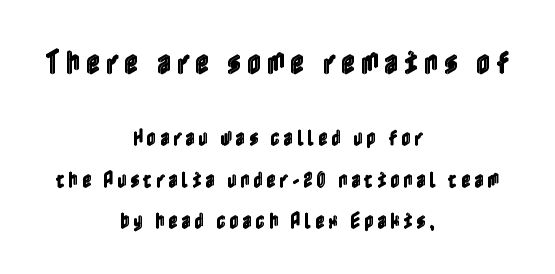
Q: Is the text italic (slanted)? A: No, it is upright.
Q: Is the text underlined? A: No.
Q: How is the paragraph aligned? A: Centered.
Q: Is the spacing between letters normal or unusually wide? A: Unusually wide.
Q: Is the spacing between lines tight, normal or loose? A: Loose.
Q: Which block of text is set in a larger size, the first (top) or the second (bottom)? A: The first (top) one.
